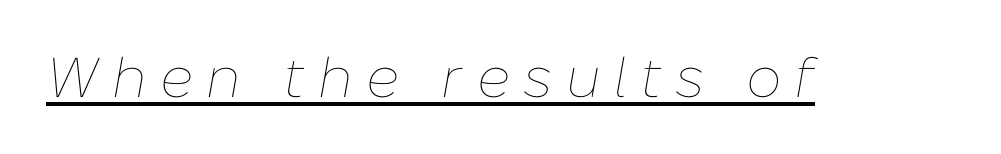
{"italic": "yes", "lean": "right", "slant_degrees": 10, "bold": "no", "weight": "thin", "width": "normal", "stroke_contrast": "low", "x_height": "medium", "monospaced": "no", "underline": "yes", "letter_spacing": "wide", "letter_spacing_em": 0.24, "glyph_px": 56}
